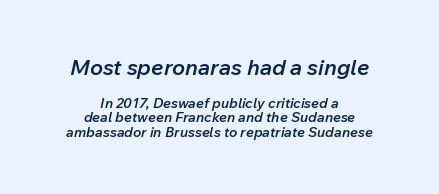
{"italic": "yes", "lean": "right", "slant_degrees": 12, "bold": "semi", "underline": "no", "align": "center", "line_spacing": "tight", "line_spacing_ratio": 1.05, "letter_spacing": "normal", "letter_spacing_em": 0.0, "larger_block": "first", "size_ratio": 1.57, "glyph_px": 22}
